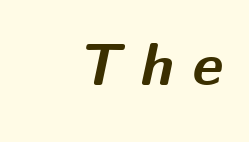
{"italic": "yes", "lean": "right", "slant_degrees": 12, "bold": "yes", "weight": "bold", "width": "normal", "stroke_contrast": "medium", "x_height": "medium", "monospaced": "no", "underline": "no", "letter_spacing": "wide", "letter_spacing_em": 0.32, "glyph_px": 59}
